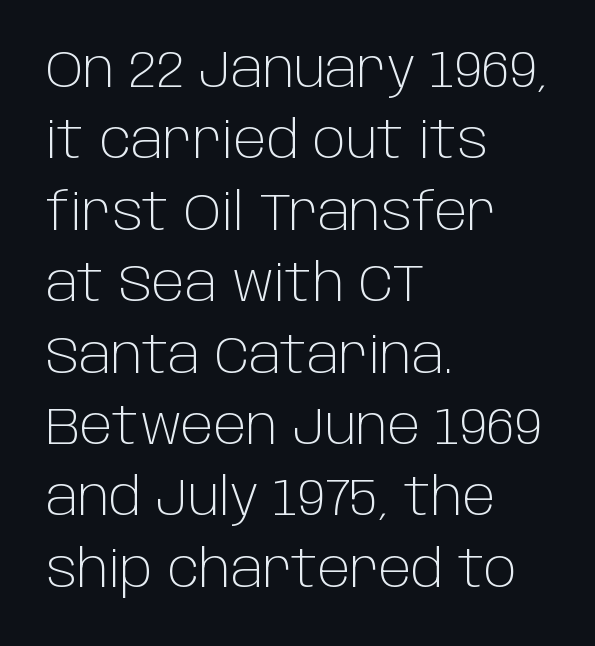
You could not count columns in this text — the font is proportionally spaced. In CSS terms this would be text-align: left. Nope, not italic — everything's standing straight. Leading matches the norm, producing a regular column.
